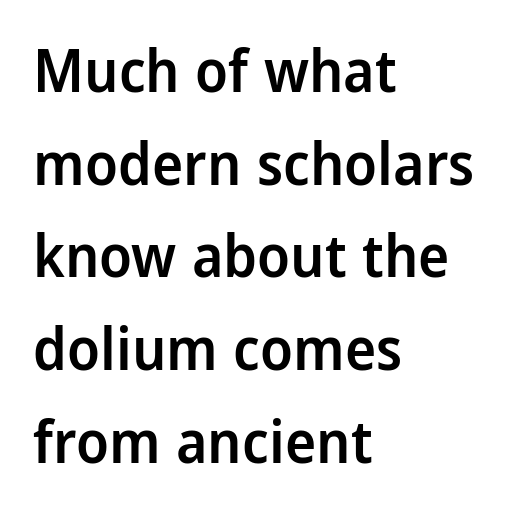
Character widths vary here, with narrow letters taking less room than wide ones. In terms of posture, this sample is upright. A student would call this left alignment; a typographer would say flush left, rag right. Words float on clear page, feet unadorned. The characters display no serif detailing; their extremities are plain.
